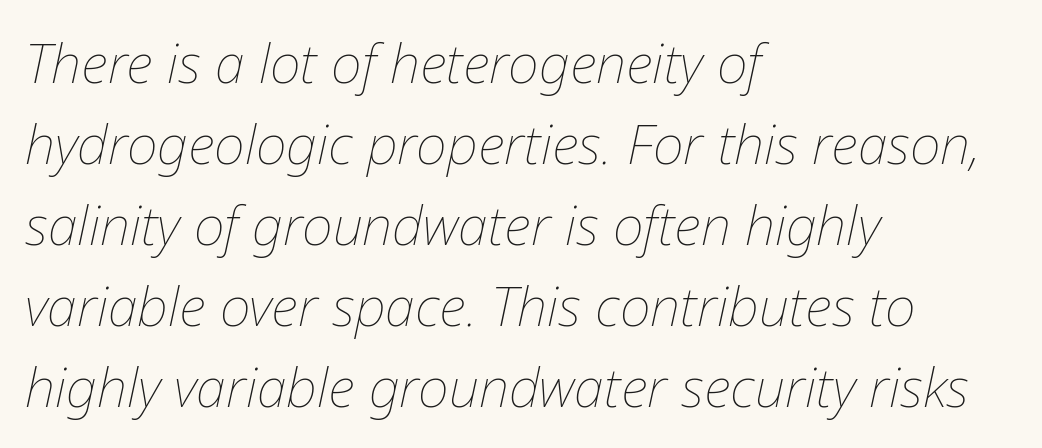
{"italic": "yes", "lean": "right", "slant_degrees": 12, "bold": "no", "weight": "thin", "width": "normal", "stroke_contrast": "low", "x_height": "medium", "monospaced": "no", "underline": "no", "align": "left", "line_spacing": "normal", "line_spacing_ratio": 1.5, "letter_spacing": "normal", "letter_spacing_em": 0.0, "glyph_px": 54}
